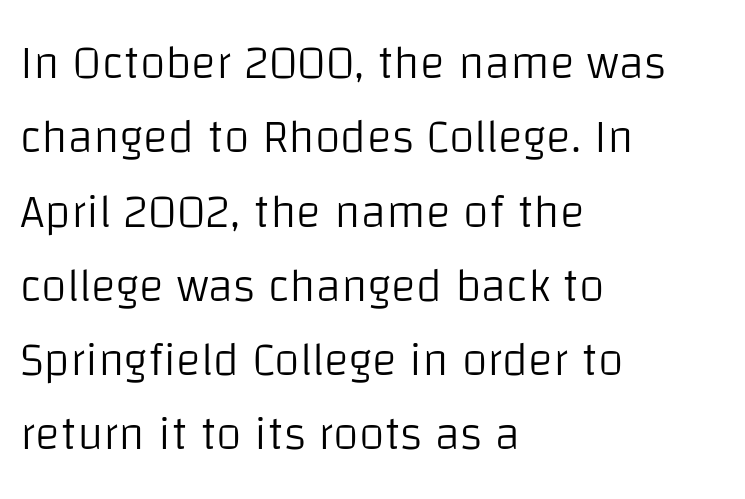
Q: Is the text bold? A: No.
Q: Is the text italic (slanted)? A: No, it is upright.
Q: Is the typeface a serif or a sans-serif typeface? A: Sans-serif.
Q: Is the text underlined? A: No.
Q: How is the paragraph aligned? A: Left-aligned.
Q: Is the spacing between letters normal or unusually wide? A: Normal.
Q: Is the spacing between lines tight, normal or loose? A: Normal.
Q: Width (condensed, normal, or wide)? A: Normal.
Q: Stroke contrast? A: Low.
Q: x-height? A: Large.
Q: Monospaced? A: No.
